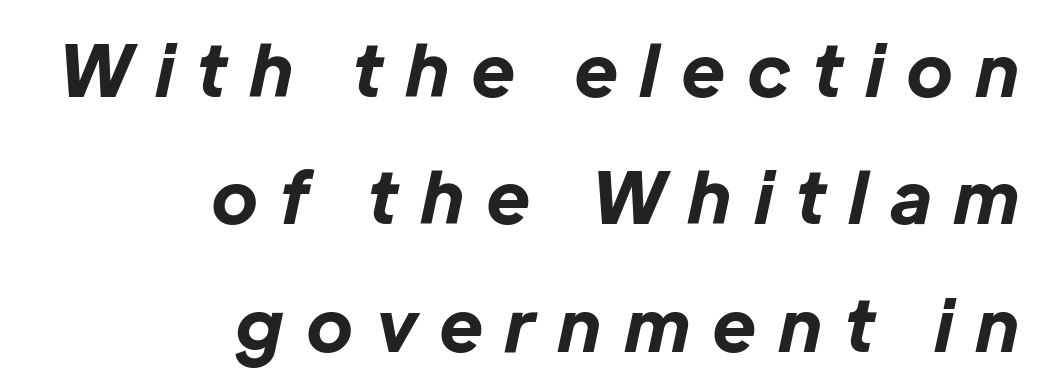
Q: Is the text bold? A: Yes.
Q: Is the text italic (slanted)? A: Yes, it leans right by about 12 degrees.
Q: Is the text underlined? A: No.
Q: How is the paragraph aligned? A: Right-aligned.
Q: Is the spacing between letters normal or unusually wide? A: Unusually wide.
Q: Width (condensed, normal, or wide)? A: Normal.
Q: Stroke contrast? A: Low.
Q: x-height? A: Medium.
Q: Monospaced? A: No.
